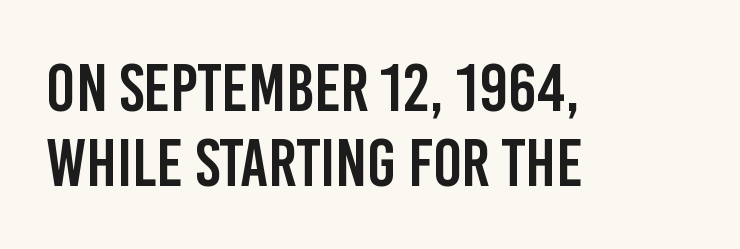
Unmarked baselines from the first word to the last. Compared with typical paragraphs, the rows here are closer together. The face used here is proportionally spaced, like ordinary book or web type. When letters stand straight like this, we call the style roman or upright.
